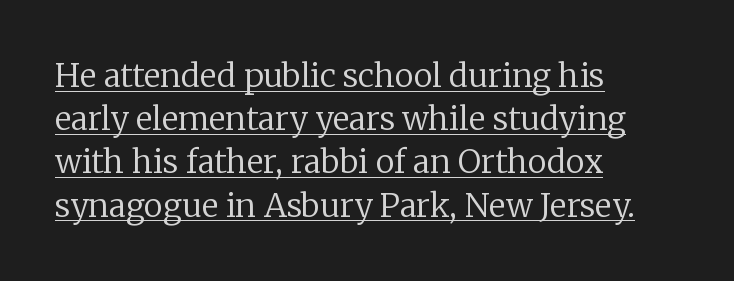
Q: Is the text bold? A: No.
Q: Is the text italic (slanted)? A: No, it is upright.
Q: Is the typeface a serif or a sans-serif typeface? A: Serif.
Q: Is the text underlined? A: Yes.
Q: How is the paragraph aligned? A: Left-aligned.
Q: Is the spacing between letters normal or unusually wide? A: Normal.
Q: Is the spacing between lines tight, normal or loose? A: Normal.
Q: Width (condensed, normal, or wide)? A: Normal.
Q: Stroke contrast? A: Low.
Q: x-height? A: Medium.
Q: Monospaced? A: No.
